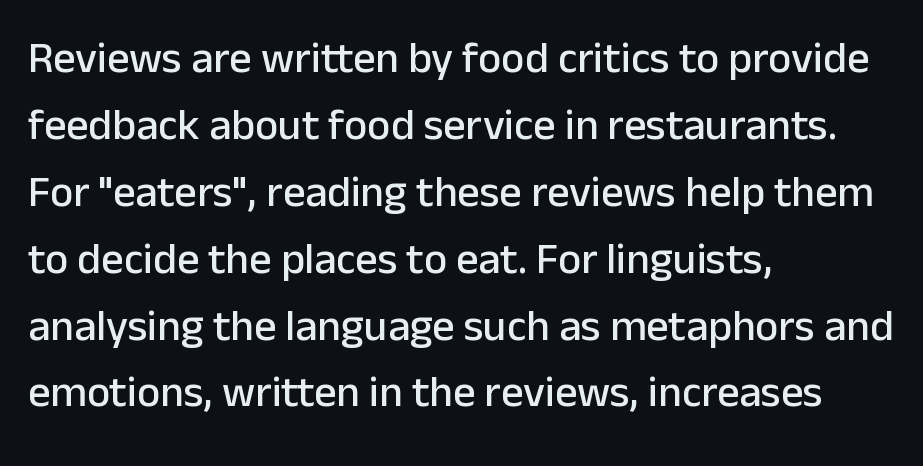
{"serif": "no", "italic": "no", "width": "normal", "stroke_contrast": "low", "x_height": "medium", "monospaced": "no", "underline": "no", "align": "left", "line_spacing": "normal", "line_spacing_ratio": 1.52, "letter_spacing": "normal", "letter_spacing_em": 0.0, "glyph_px": 44}
